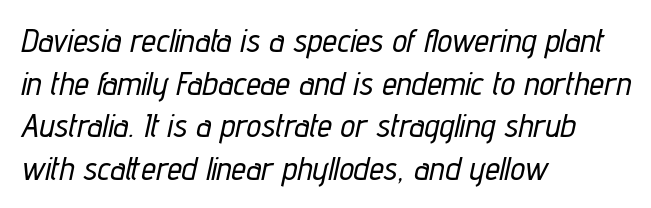
The image shows 33 px condensed type, italic (leaning right); set left-aligned, normal line spacing (1.29x), normal letter spacing, not underlined; low stroke contrast and a medium x-height.
